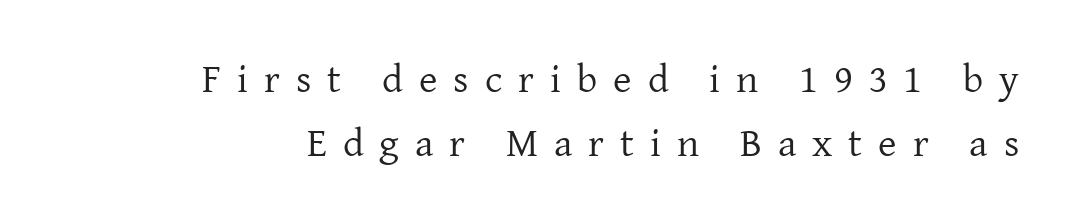
The image shows 40 px regular-weight serif type, upright; set right-aligned, normal line spacing (1.61x), unusually wide letter spacing (+0.4 em), not underlined; low stroke contrast and a medium x-height.
